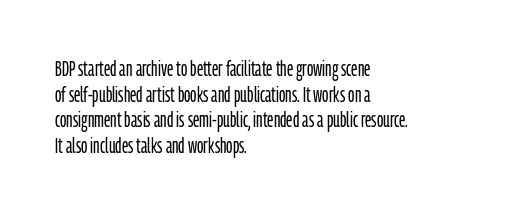
The image shows 21 px text type, upright; set left-aligned, line spacing 1.22x, normal letter spacing, not underlined.
